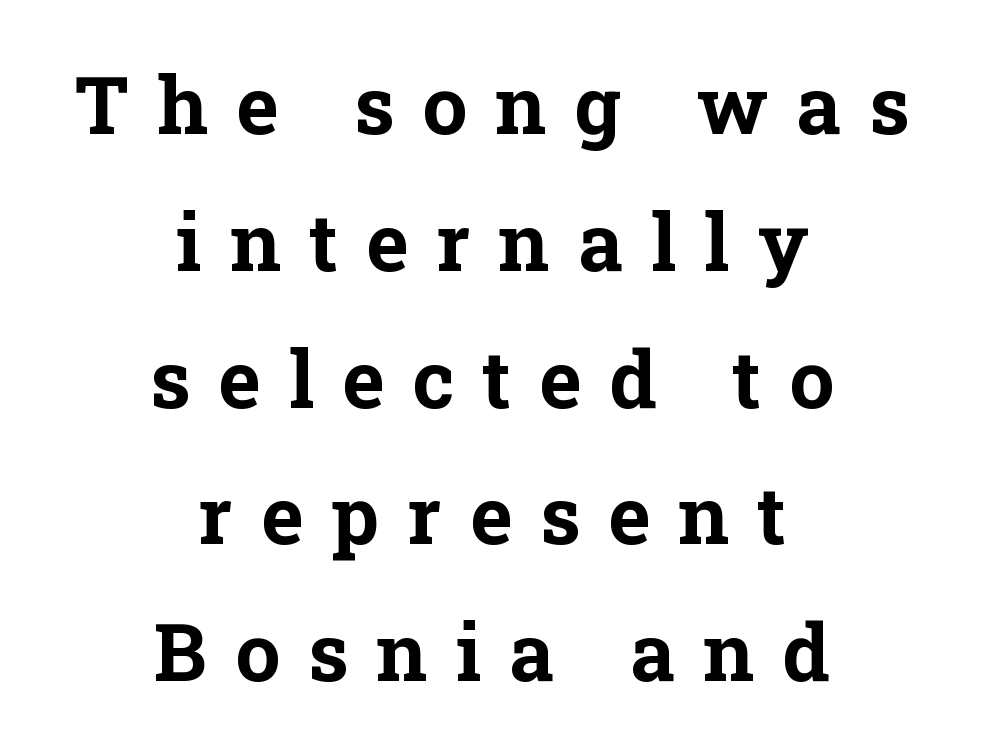
Q: Is the text bold? A: Yes.
Q: Is the text italic (slanted)? A: No, it is upright.
Q: Is the typeface a serif or a sans-serif typeface? A: Serif.
Q: Is the text underlined? A: No.
Q: How is the paragraph aligned? A: Centered.
Q: Is the spacing between letters normal or unusually wide? A: Unusually wide.
Q: Width (condensed, normal, or wide)? A: Normal.
Q: Stroke contrast? A: Low.
Q: x-height? A: Medium.
Q: Monospaced? A: No.
